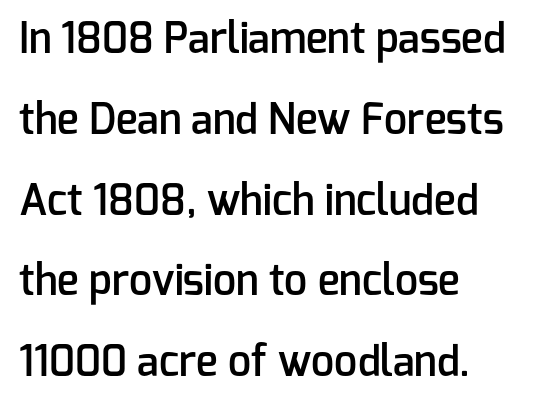
The letters sit at their default tracking, neither squeezed nor spread. How would I describe the line gaps? Wide and relaxed. Are there feet on the stems? There aren't — it's a sans. The axis of the letterforms is exactly vertical. These lines are set flush left with a ragged right edge. A fair bit of extra ink — the face is semibold, not bold.
